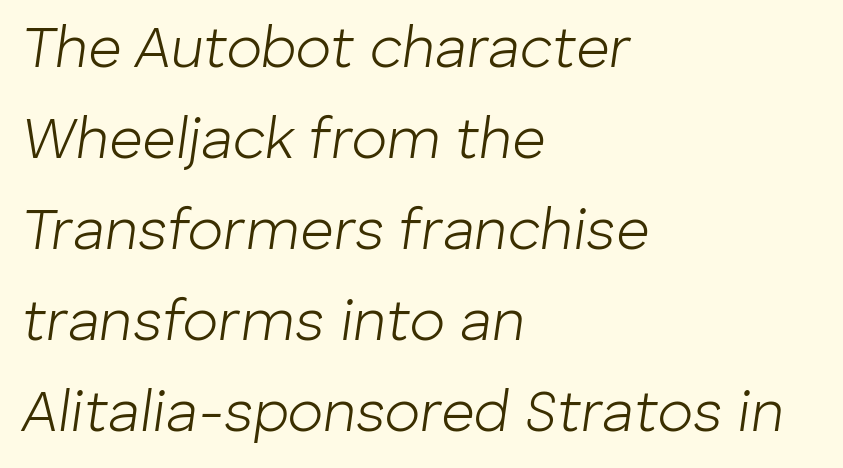
Q: Is the text bold? A: No.
Q: Is the text italic (slanted)? A: Yes, it leans right by about 8 degrees.
Q: Is the text underlined? A: No.
Q: How is the paragraph aligned? A: Left-aligned.
Q: Is the spacing between letters normal or unusually wide? A: Normal.
Q: Is the spacing between lines tight, normal or loose? A: Normal.
Q: Width (condensed, normal, or wide)? A: Normal.
Q: Stroke contrast? A: Low.
Q: x-height? A: Medium.
Q: Monospaced? A: No.
